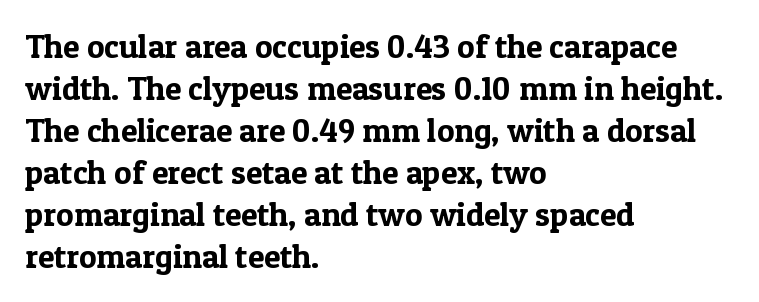
Q: Is the text italic (slanted)? A: No, it is upright.
Q: Is the typeface a serif or a sans-serif typeface? A: Serif.
Q: Is the text underlined? A: No.
Q: How is the paragraph aligned? A: Left-aligned.
Q: Is the spacing between letters normal or unusually wide? A: Normal.
Q: Is the spacing between lines tight, normal or loose? A: Normal.
Q: Width (condensed, normal, or wide)? A: Normal.
Q: x-height? A: Medium.
Q: Monospaced? A: No.
